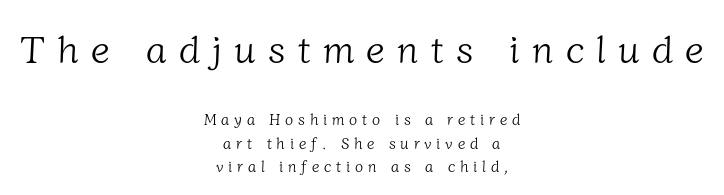
This layout puts the oversized block above and the modest block below. Observe the wide spacing: letters keep a clear distance from each other. Observe the serifs anchoring each vertical stroke in this sample. Caption: multi-line text, centered on the measure. Looks like regular typesetting: each glyph gets only the width it needs.
